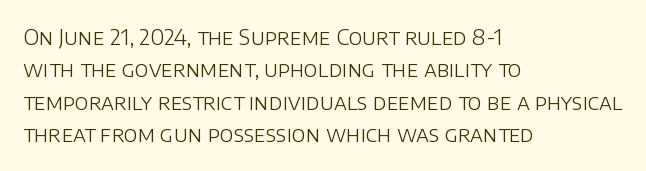
Q: Is the text bold? A: No.
Q: Is the text italic (slanted)? A: No, it is upright.
Q: Is the text underlined? A: No.
Q: How is the paragraph aligned? A: Left-aligned.
Q: Is the spacing between letters normal or unusually wide? A: Normal.
Q: Is the spacing between lines tight, normal or loose? A: Normal.
